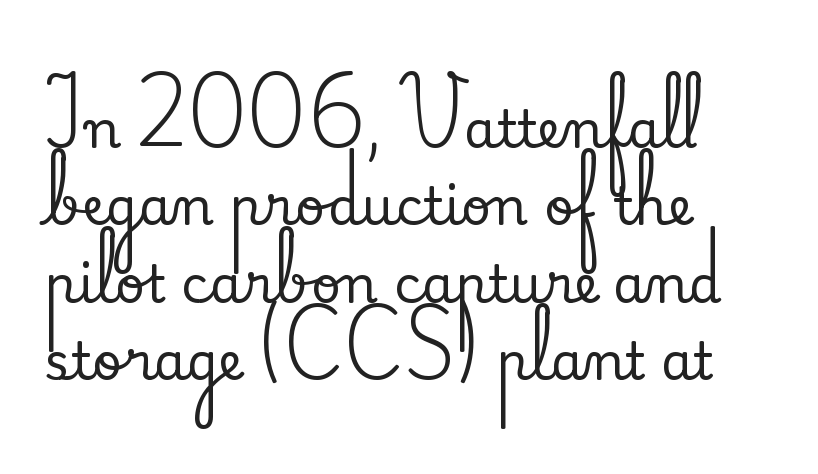
These lines are rendered in a variable-pitch font. This sample uses an upright cut, with every glyph sitting square on the baseline. Is the letter spacing exaggerated? No — it looks like the ordinary default. Layout note: lines flush left. This rendering features lettering with no underline. The characters display serif detailing at their extremities.
